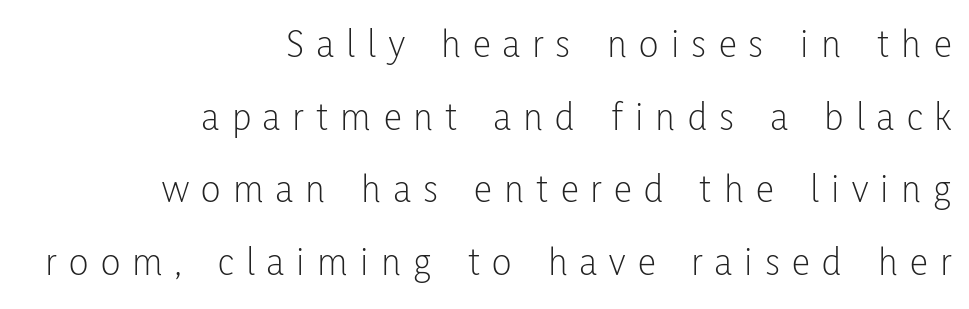
The image shows 41 px light, condensed sans-serif type, upright; set right-aligned, line spacing 1.77x, unusually wide letter spacing (+0.3 em), not underlined; low stroke contrast and a medium x-height.
